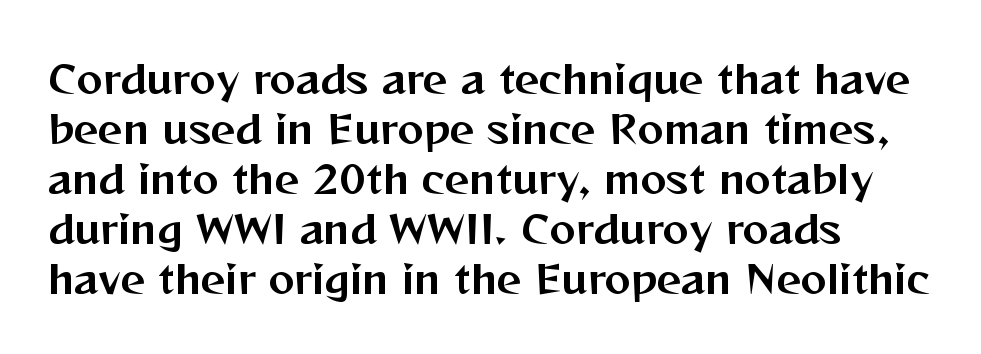
{"serif": "no", "italic": "no", "width": "normal", "stroke_contrast": "medium", "x_height": "medium", "monospaced": "no", "underline": "no", "align": "left", "line_spacing": "normal", "line_spacing_ratio": 1.28, "letter_spacing": "normal", "letter_spacing_em": 0.0, "glyph_px": 39}
